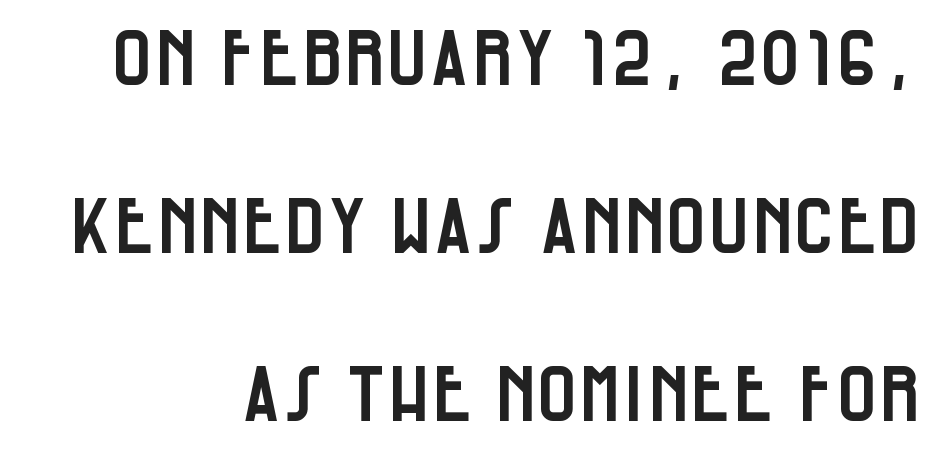
Q: Is the text italic (slanted)? A: No, it is upright.
Q: Is the typeface a serif or a sans-serif typeface? A: Sans-serif.
Q: Is the text underlined? A: No.
Q: How is the paragraph aligned? A: Right-aligned.
Q: Is the spacing between letters normal or unusually wide? A: Normal.
Q: Is the spacing between lines tight, normal or loose? A: Loose.
Q: Width (condensed, normal, or wide)? A: Condensed.
Q: Stroke contrast? A: Low.
Q: x-height? A: Large.
Q: Monospaced? A: No.
